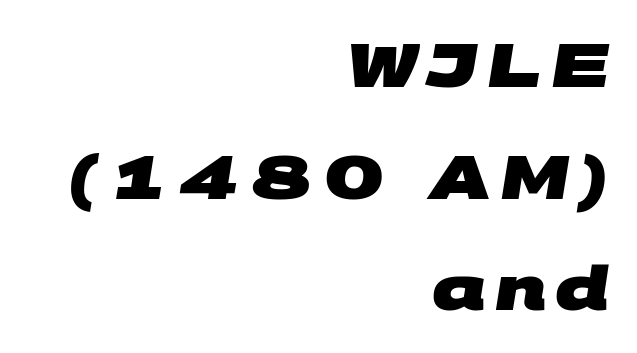
You could not count columns in this text — the font is proportionally spaced. Letters rest on an invisible, unmarked baseline. All the whitespace from short lines collects on the left. Typographically, this falls in the sans-serif category.
